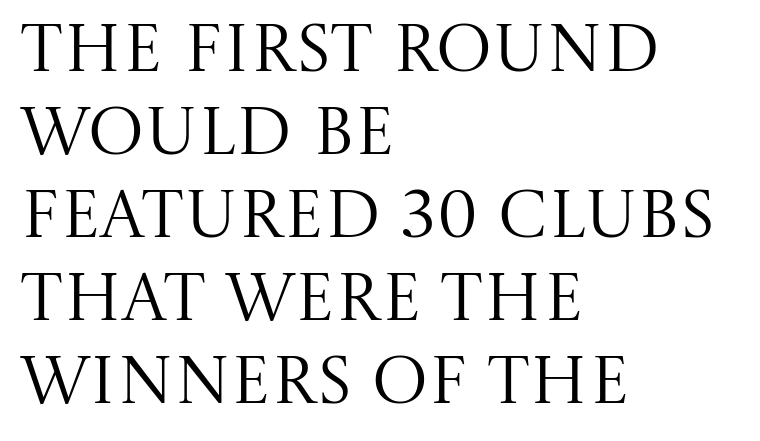
Weight: regular or lighter. Stroke terminals: seriffed. You could not count columns in this text — the font is proportionally spaced. In CSS terms this would be text-align: left.
